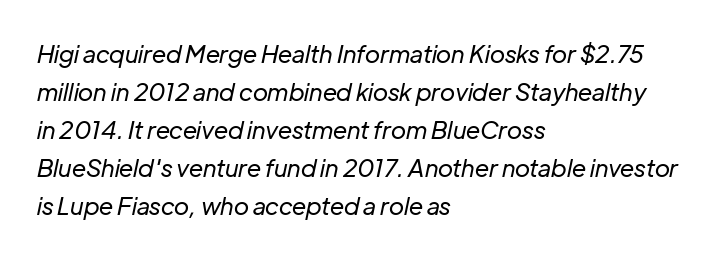
If you measured baseline to baseline, you'd find a middling distance. The weight tops out at a normal text grade. The face used here is rendered with its standard letterfit. A bare baseline throughout the passage.
